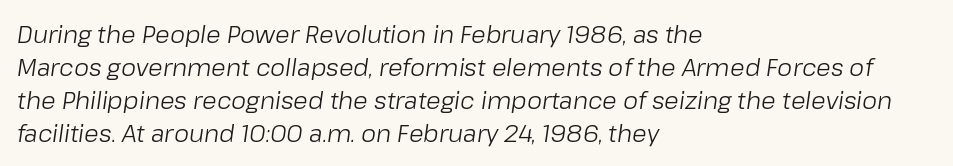
{"italic": "yes", "lean": "right", "slant_degrees": 8, "bold": "no", "underline": "no", "align": "left", "line_spacing": "normal", "line_spacing_ratio": 1.37, "letter_spacing": "normal", "letter_spacing_em": 0.0, "glyph_px": 24}
